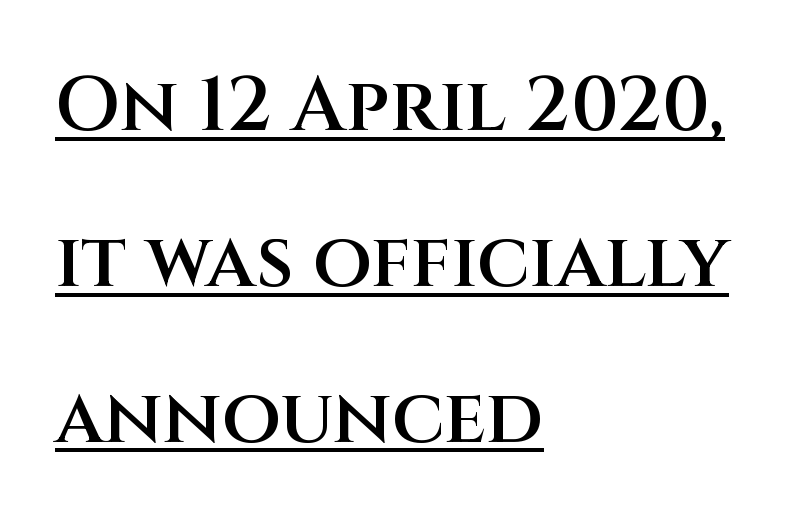
The image shows 76 px semibold sans-serif type, upright; set left-aligned, loose line spacing (2.05x), normal letter spacing, underlined; medium stroke contrast and a large x-height.
